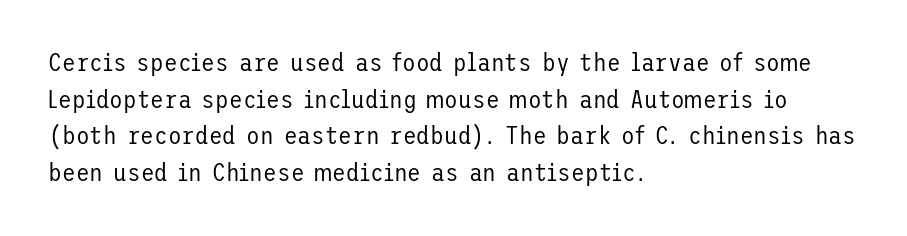
Weight: in the light-to-regular range. In CSS terms this would be text-align: left. The letters stand straight up with perfectly vertical stems. Each new line begins a customary step beneath the previous one. Characters follow at the spacing the type designer built in.
